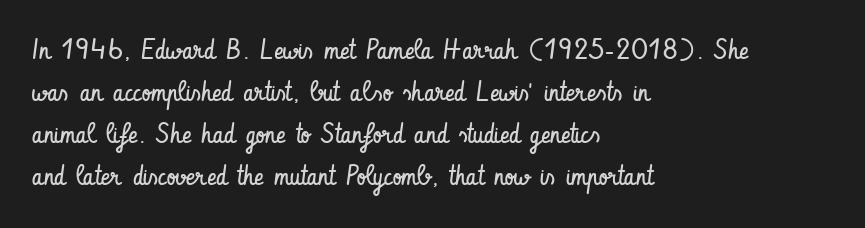
{"serif": "no", "italic": "no", "bold": "no", "weight": "regular", "width": "condensed", "stroke_contrast": "low", "x_height": "small", "monospaced": "no", "underline": "no", "align": "left", "line_spacing": "normal", "line_spacing_ratio": 1.5, "letter_spacing": "normal", "letter_spacing_em": 0.0, "glyph_px": 28}
